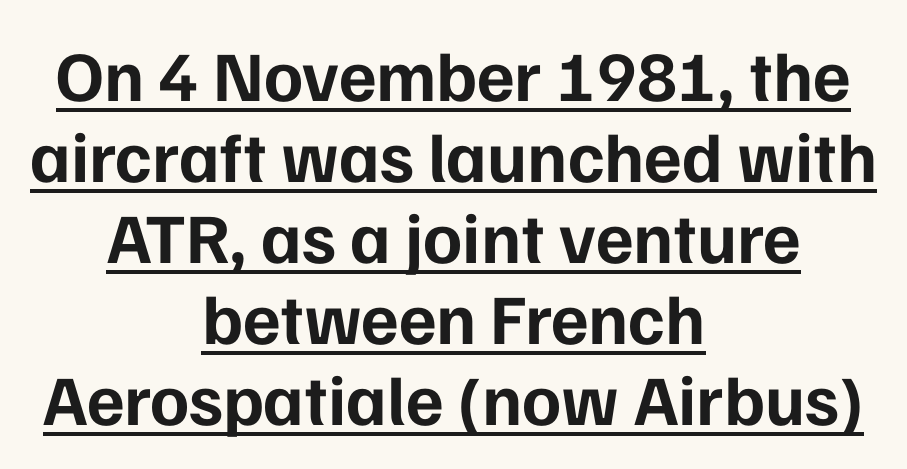
{"serif": "no", "italic": "no", "bold": "yes", "weight": "bold", "width": "normal", "stroke_contrast": "low", "x_height": "medium", "monospaced": "no", "underline": "yes", "align": "center", "line_spacing": "tight", "line_spacing_ratio": 1.14, "letter_spacing": "normal", "letter_spacing_em": 0.0, "glyph_px": 71}
